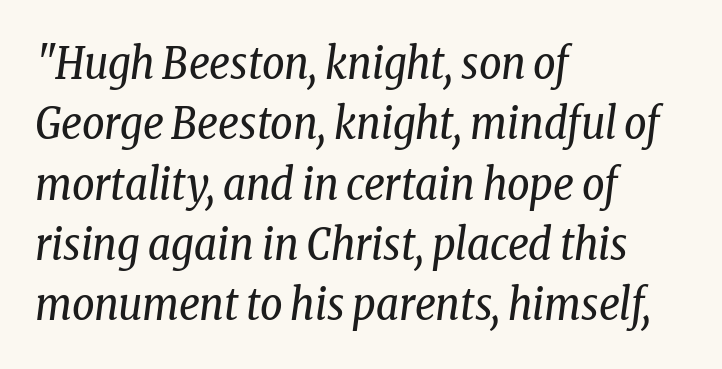
Letters rest on an invisible, unmarked baseline. Caption: standard tracking, unaltered. Weight: in the light-to-regular range. Classification — serif. Slant detected: the letters are inclined. Does the leading feel generous? No, just average.
